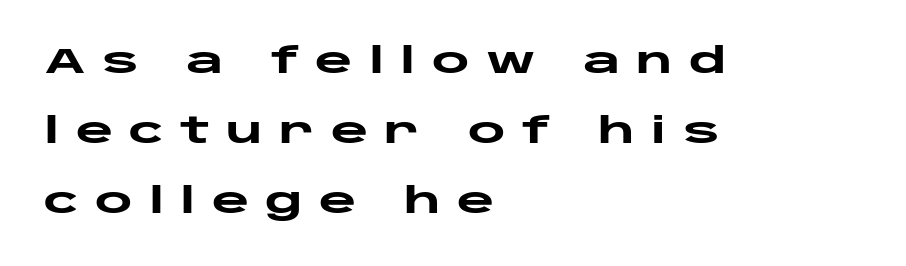
These lines stack with their left ends in a neat column. The passage shown is not underscored anywhere. Loose tracking; the words dissolve into strings of separated letters. The designer went with a sans here, leaving each stem footless. Nope, not italic — everything's standing straight.
